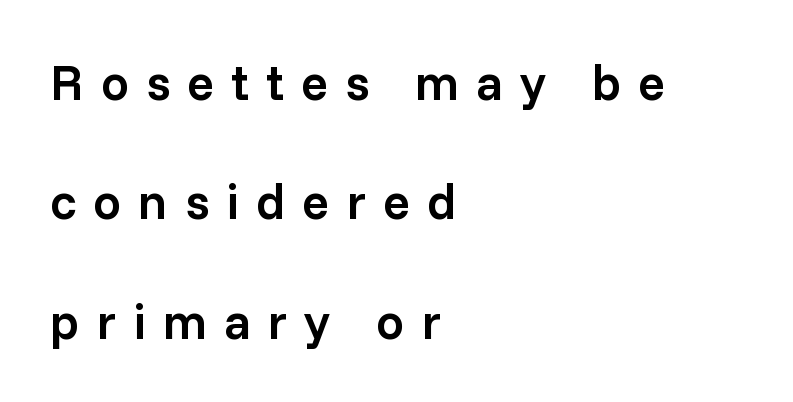
{"serif": "no", "italic": "no", "bold": "semi", "weight": "semibold", "width": "normal", "stroke_contrast": "low", "x_height": "medium", "monospaced": "no", "underline": "no", "align": "left", "line_spacing": "loose", "line_spacing_ratio": 2.39, "letter_spacing": "wide", "letter_spacing_em": 0.34, "glyph_px": 50}
